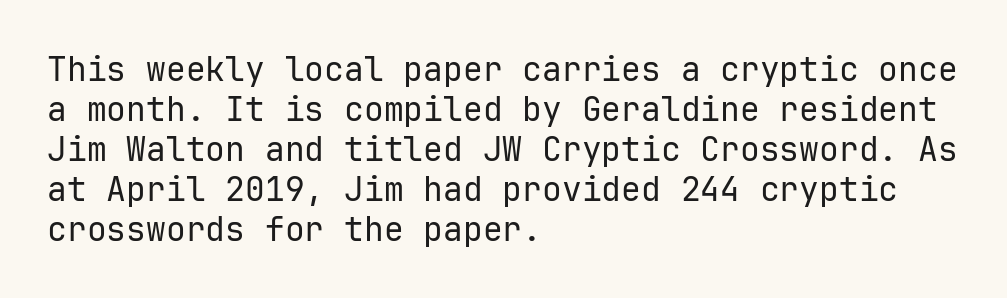
Q: Is the text bold? A: No.
Q: Is the text italic (slanted)? A: No, it is upright.
Q: Is the typeface a serif or a sans-serif typeface? A: Sans-serif.
Q: Is the text underlined? A: No.
Q: How is the paragraph aligned? A: Left-aligned.
Q: Is the spacing between letters normal or unusually wide? A: Normal.
Q: Width (condensed, normal, or wide)? A: Normal.
Q: Stroke contrast? A: Low.
Q: x-height? A: Medium.
Q: Monospaced? A: Yes.
